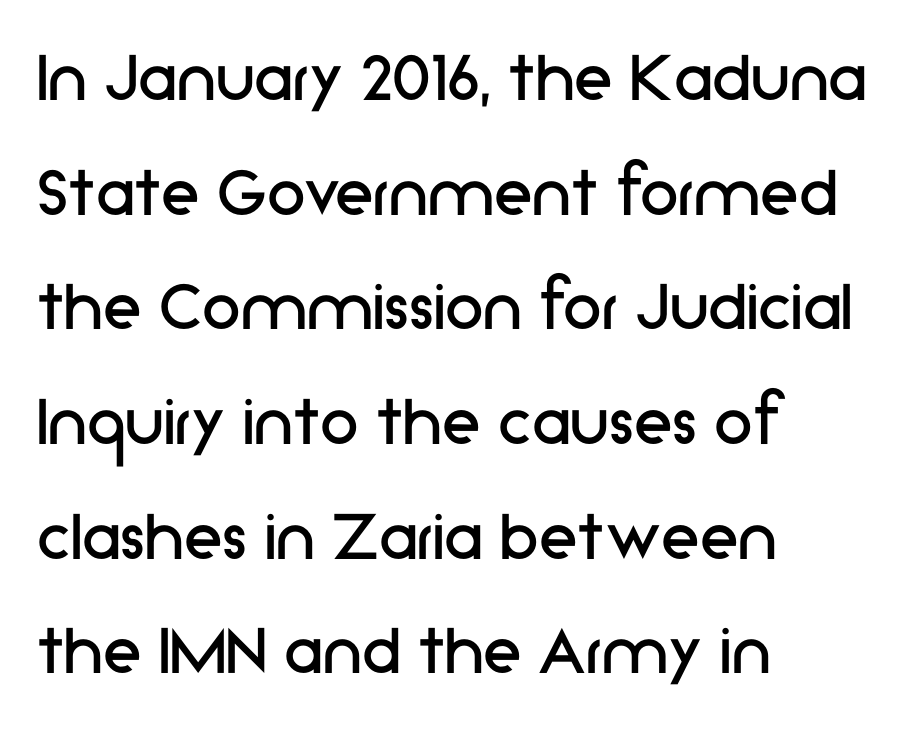
{"serif": "no", "italic": "no", "bold": "no", "weight": "regular", "width": "normal", "stroke_contrast": "low", "x_height": "medium", "monospaced": "no", "underline": "no", "align": "left", "line_spacing": "normal", "line_spacing_ratio": 1.47, "letter_spacing": "normal", "letter_spacing_em": 0.0, "glyph_px": 78}
